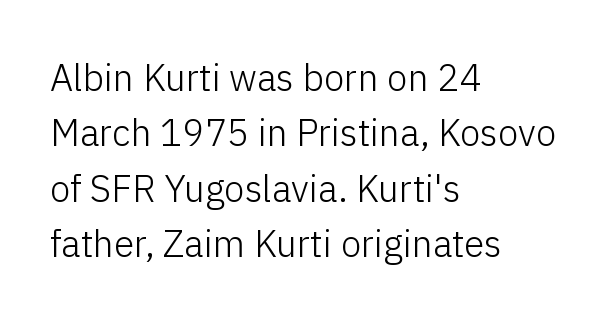
The letters stand upright; this is a roman face. Weight class: somewhere from thin through regular. The ragged edge is on the right, which tells us the setting is flush left. What's the leading like? Ordinary, nothing unusual. A sans-serif font was chosen for this passage. Check the space under the baseline: it is left empty.
